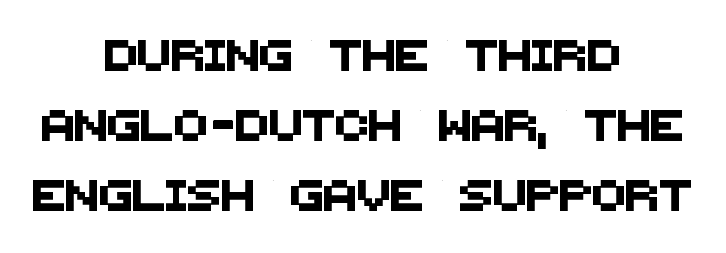
The image shows 31 px sans-serif type; set centered, loose line spacing (2.26x), normal letter spacing, not underlined; medium stroke contrast and a large x-height.
